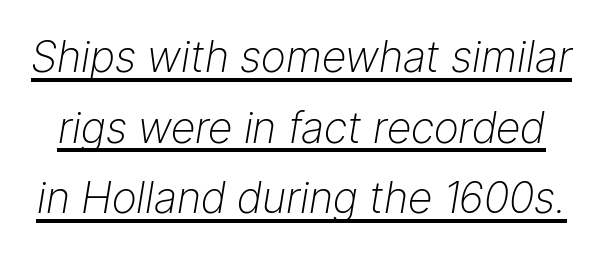
Q: Is the text bold? A: No.
Q: Is the text italic (slanted)? A: Yes, it leans right by about 9 degrees.
Q: Is the text underlined? A: Yes.
Q: Is the spacing between letters normal or unusually wide? A: Normal.
Q: Is the spacing between lines tight, normal or loose? A: Normal.
Q: Width (condensed, normal, or wide)? A: Normal.
Q: Stroke contrast? A: Low.
Q: x-height? A: Medium.
Q: Monospaced? A: No.
